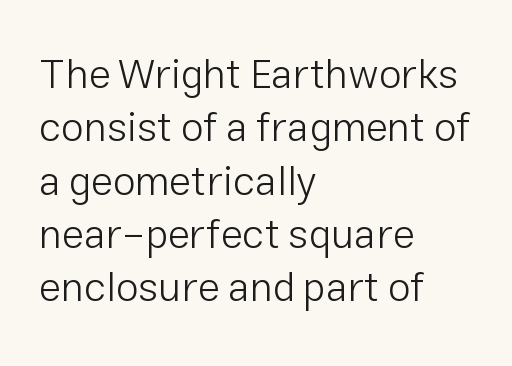
The image shows 41 px light sans-serif type, upright; set left-aligned, normal line spacing (1.3x), normal letter spacing, not underlined; low stroke contrast and a medium x-height.
